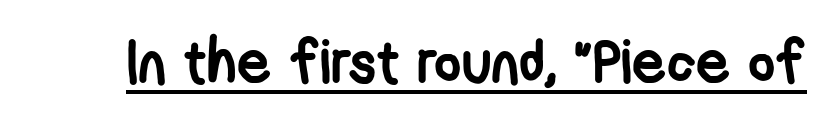
Each letter keeps its own natural width here, so spacing adapts to shape. Its strokes are broad and dark, the hallmark of bold type. The words here are underlined. I'd call this a sans setting — the letters go barefoot.
